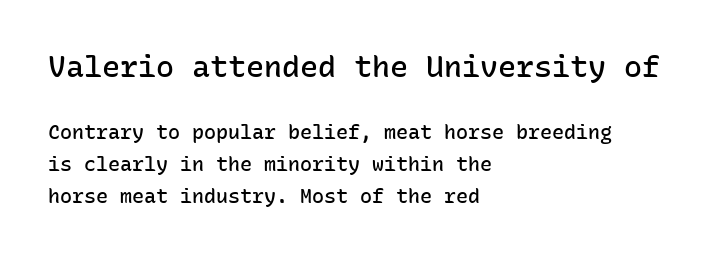
{"serif": "no", "italic": "no", "bold": "semi", "weight": "semibold", "width": "normal", "stroke_contrast": "low", "x_height": "medium", "monospaced": "yes", "underline": "no", "align": "left", "line_spacing": "normal", "line_spacing_ratio": 1.6, "letter_spacing": "normal", "letter_spacing_em": 0.0, "larger_block": "first", "size_ratio": 1.5, "glyph_px": 30}
